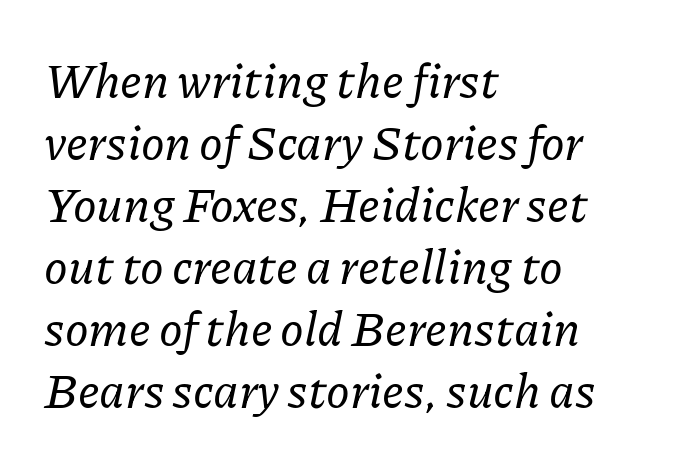
The image shows 48 px serif type, italic (leaning right); set left-aligned, normal line spacing (1.29x), normal letter spacing, not underlined; low stroke contrast and a medium x-height.
